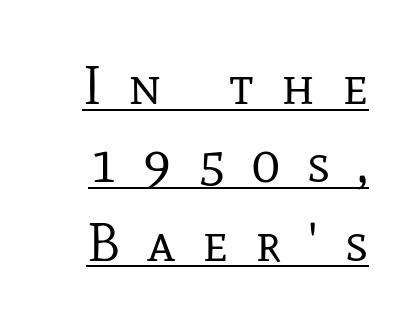
Little horizontal feet cap the strokes, marking this as serif type. Horizontal bands of white between lines are of average thickness. Words appear elongated and porous because spacing is wide. Descenders here cross a horizontal rule under the line. It's the straight-up-and-down kind of type. Weight: regular or lighter.
